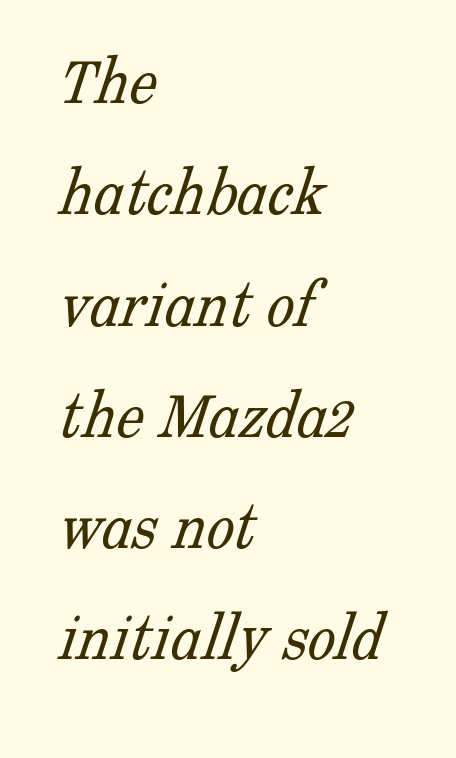
{"serif": "yes", "bold": "no", "weight": "light", "width": "normal", "stroke_contrast": "low", "x_height": "medium", "monospaced": "no", "underline": "no", "align": "left", "line_spacing": "normal", "line_spacing_ratio": 1.59, "letter_spacing": "normal", "letter_spacing_em": 0.0, "glyph_px": 70}
